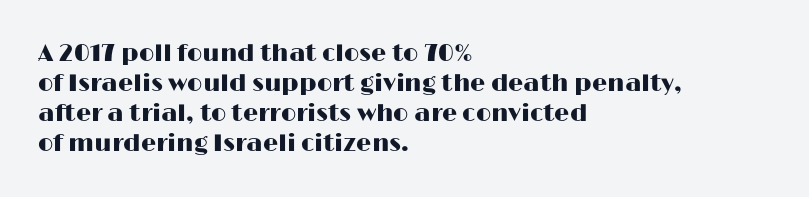
The lines in this sample share a left origin and differ only in where they stop. Tracking here is standard; glyphs follow each other at the usual distance. How would I describe the line gaps? Plain and ordinary. You can tell it's not italic because the verticals are truly vertical.
